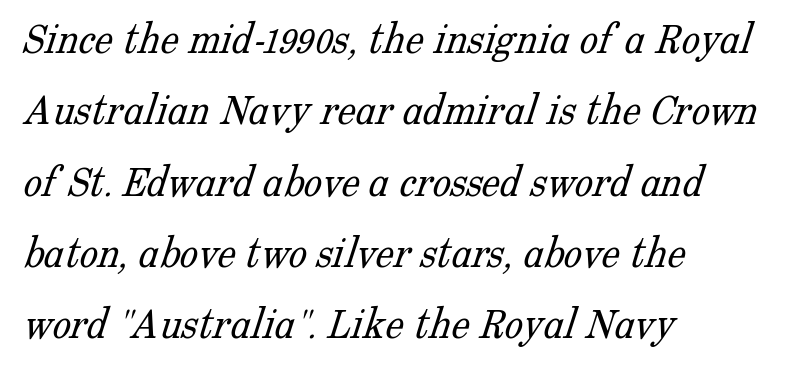
The leading is moderate, giving the passage an even texture. Glyph-to-glyph distance matches everyday printed text. Note the varied advance widths — an 'i' is clearly narrower than an 'm'. Typeset ragged right — the left edge is the straight one. Is this a sans? No — the strokes have serifs. The strokes carry an ordinary text weight at most.
